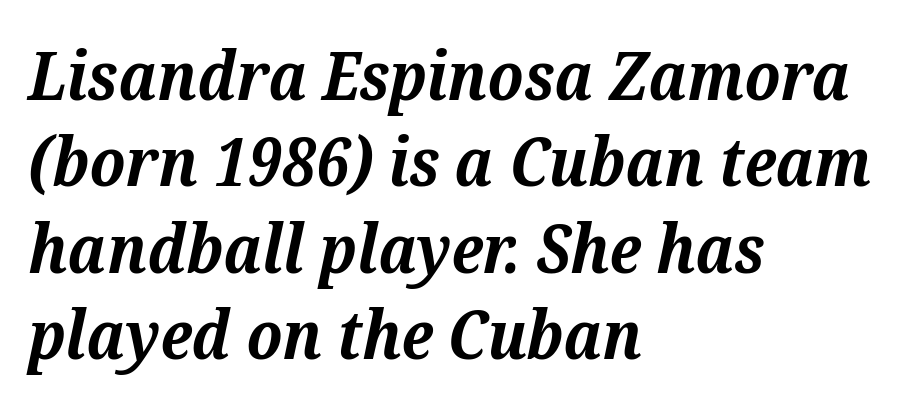
{"serif": "yes", "italic": "yes", "lean": "right", "slant_degrees": 12, "bold": "yes", "weight": "bold", "width": "normal", "stroke_contrast": "medium", "x_height": "medium", "monospaced": "no", "underline": "no", "align": "left", "line_spacing": "normal", "line_spacing_ratio": 1.29, "letter_spacing": "normal", "letter_spacing_em": 0.0, "glyph_px": 67}
